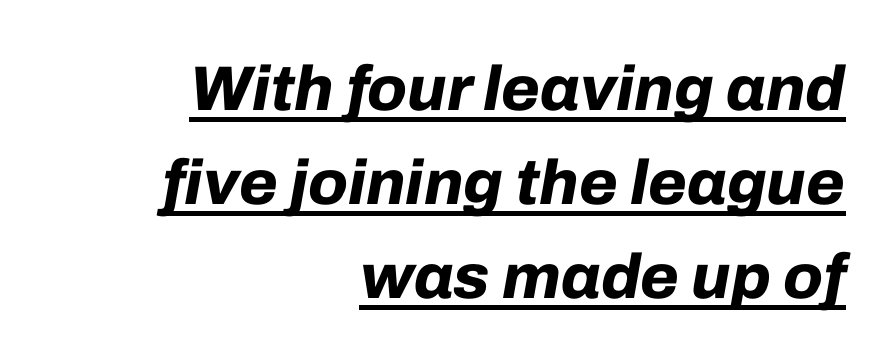
Observe the ordinary spacing: letters are neighbours, not strangers. Typographic density is high because the face is bold. Here the designer chose a conventional face with non-uniform glyph widths. The designer left line spacing at the default. What decoration does the sample have? An underline. When letters slant like this, we call the style italic.
